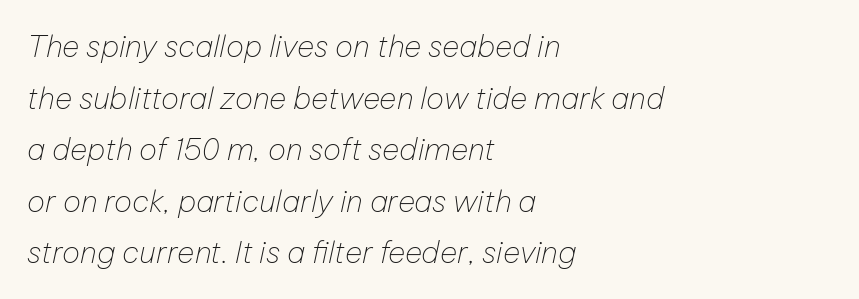
The image shows 30 px thin type, italic (leaning right); set left-aligned, line spacing 1.72x, normal letter spacing, not underlined; low stroke contrast and a medium x-height.
